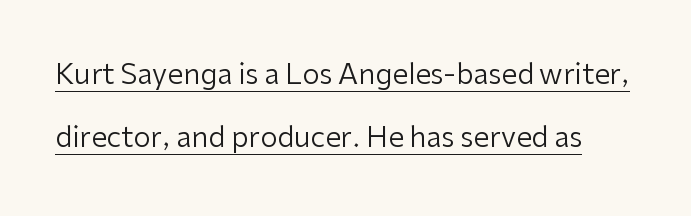
Quick note: not italic, upright. Honestly, the underline is the first thing you notice here. Is there much room between lines? Yes — plenty of vertical air separates them. Are there feet on the stems? There aren't — it's a sans. Compared with typical body copy, the letter spacing here is the same. Each letter keeps its own natural width here, so spacing adapts to shape.
